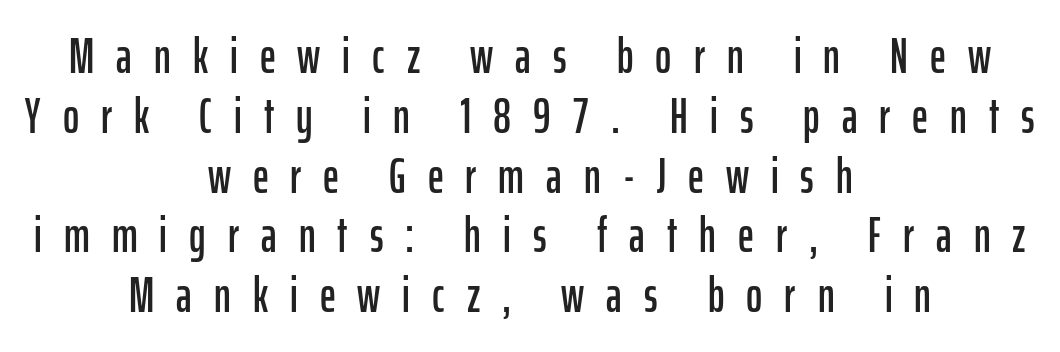
{"serif": "no", "italic": "no", "width": "condensed", "stroke_contrast": "low", "x_height": "medium", "monospaced": "no", "underline": "no", "align": "center", "line_spacing_ratio": 1.22, "letter_spacing": "wide", "letter_spacing_em": 0.45, "glyph_px": 49}
